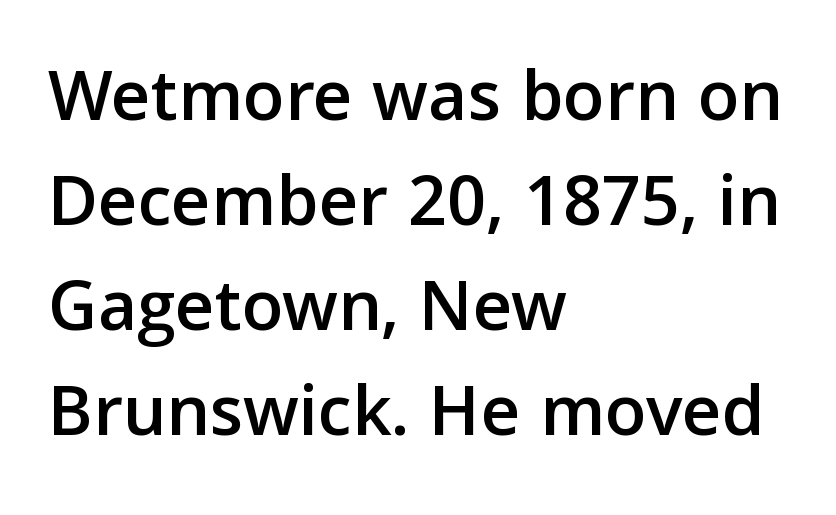
The designer left line spacing at the default. Nothing sits at the stroke ends, so this counts as sans-serif. Do the characters align in a grid? No, the font is proportional. Each word holds together tightly as a unit, with standard inter-letter gaps.
